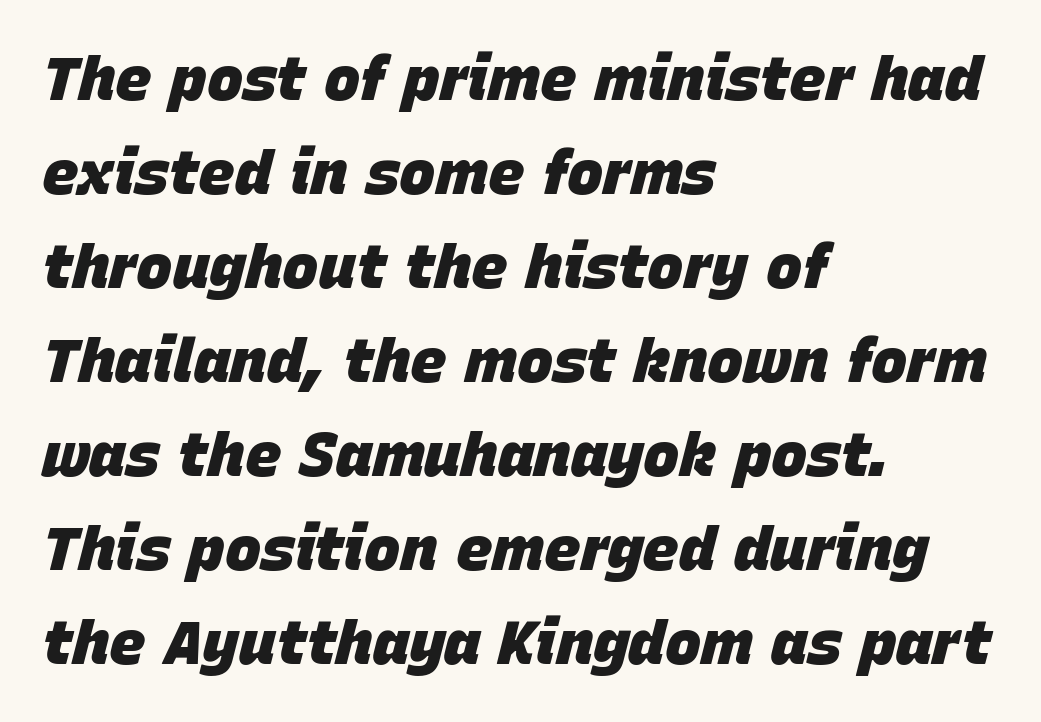
Only glyphs here, with clear space below each row. You can tell it's italic because the verticals aren't actually vertical. Each glyph is drawn with heavy, bold strokes. The paragraph has a hard left edge and a soft right edge.
